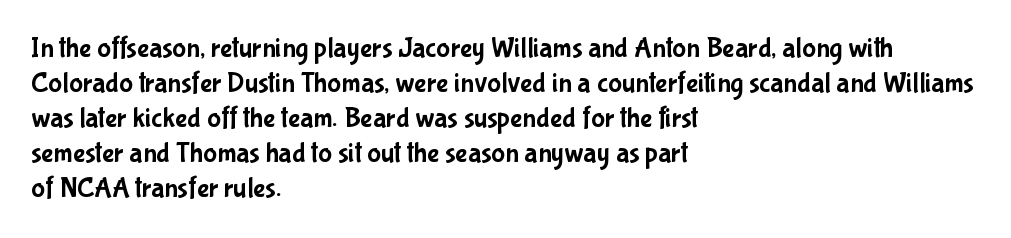
Q: Is the text italic (slanted)? A: No, it is upright.
Q: Is the typeface a serif or a sans-serif typeface? A: Sans-serif.
Q: Is the text underlined? A: No.
Q: How is the paragraph aligned? A: Left-aligned.
Q: Is the spacing between letters normal or unusually wide? A: Normal.
Q: Width (condensed, normal, or wide)? A: Condensed.
Q: Stroke contrast? A: Low.
Q: x-height? A: Medium.
Q: Monospaced? A: No.
